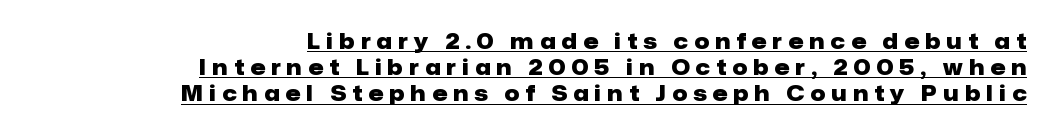
Q: Is the text bold? A: Yes.
Q: Is the text italic (slanted)? A: No, it is upright.
Q: Is the text underlined? A: Yes.
Q: How is the paragraph aligned? A: Right-aligned.
Q: Is the spacing between letters normal or unusually wide? A: Unusually wide.
